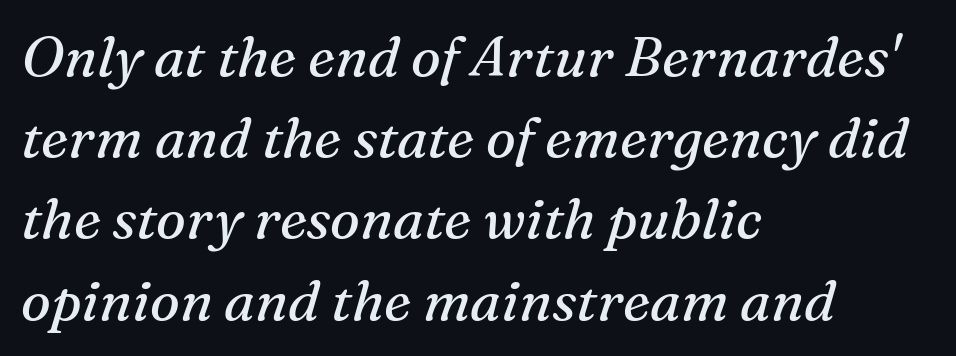
{"serif": "yes", "italic": "yes", "lean": "right", "slant_degrees": 16, "bold": "no", "weight": "regular", "width": "normal", "stroke_contrast": "medium", "x_height": "medium", "monospaced": "no", "underline": "no", "align": "left", "line_spacing": "normal", "line_spacing_ratio": 1.45, "letter_spacing": "normal", "letter_spacing_em": 0.0, "glyph_px": 56}
